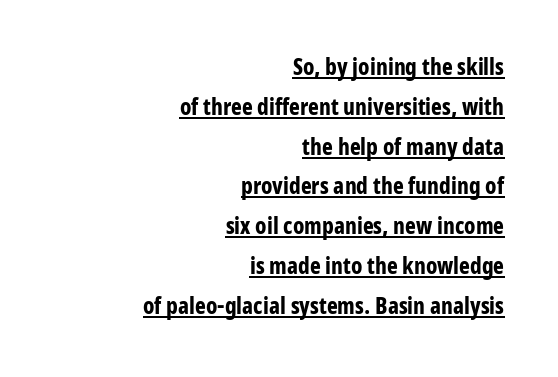
The image shows 23 px bold type, upright; set right-aligned, line spacing 1.73x, normal letter spacing, underlined.
